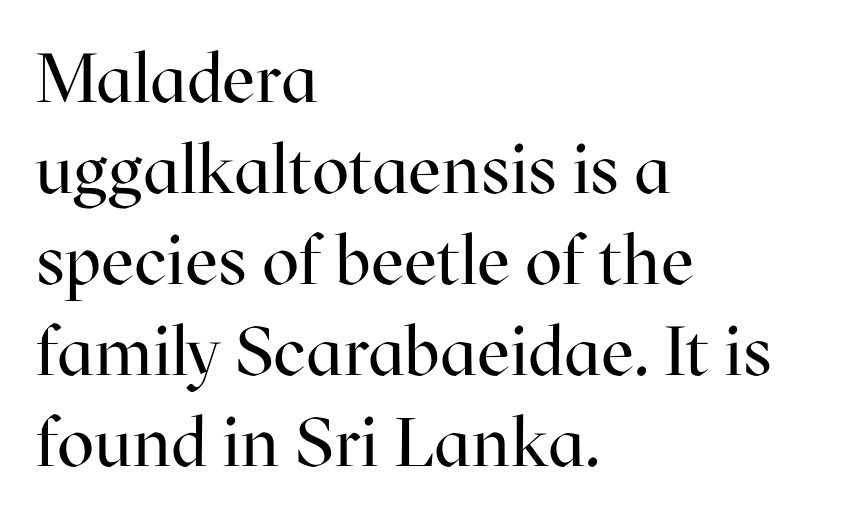
The image shows 69 px regular-weight serif type, upright; set left-aligned, normal line spacing (1.32x), normal letter spacing, not underlined; high stroke contrast and a medium x-height.
